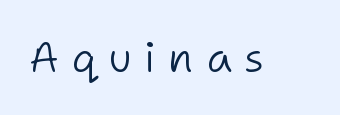
The image shows 42 px light sans-serif type, upright; set unusually wide letter spacing (+0.3 em), not underlined; low stroke contrast and a medium x-height.
